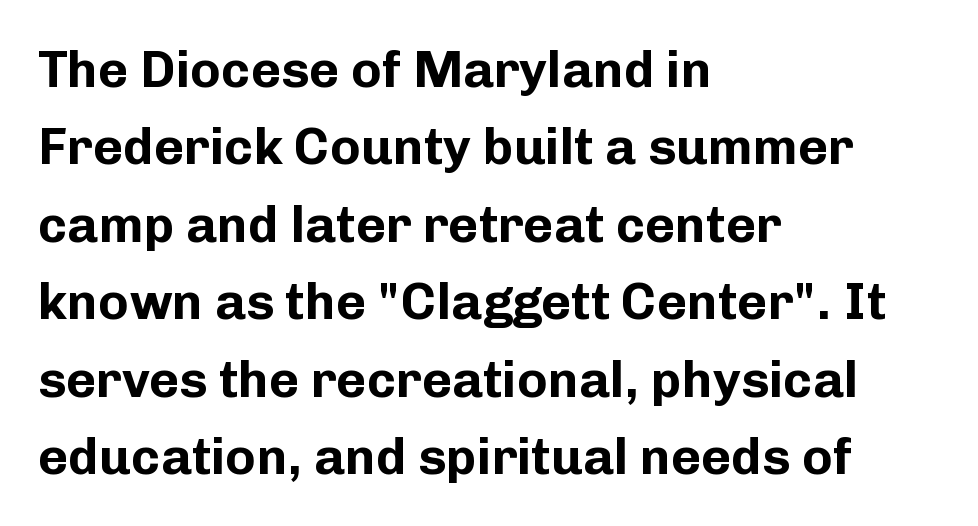
{"serif": "no", "italic": "no", "bold": "yes", "weight": "bold", "width": "normal", "stroke_contrast": "low", "x_height": "medium", "monospaced": "no", "underline": "no", "align": "left", "line_spacing": "normal", "line_spacing_ratio": 1.49, "letter_spacing": "normal", "letter_spacing_em": 0.0, "glyph_px": 52}
